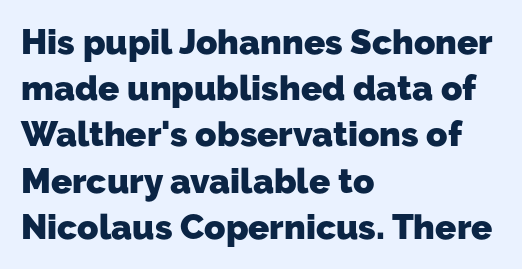
Q: Is the text bold? A: Yes.
Q: Is the typeface a serif or a sans-serif typeface? A: Sans-serif.
Q: Is the text underlined? A: No.
Q: How is the paragraph aligned? A: Left-aligned.
Q: Is the spacing between letters normal or unusually wide? A: Normal.
Q: Is the spacing between lines tight, normal or loose? A: Normal.
Q: Width (condensed, normal, or wide)? A: Normal.
Q: Stroke contrast? A: Low.
Q: x-height? A: Medium.
Q: Monospaced? A: No.
